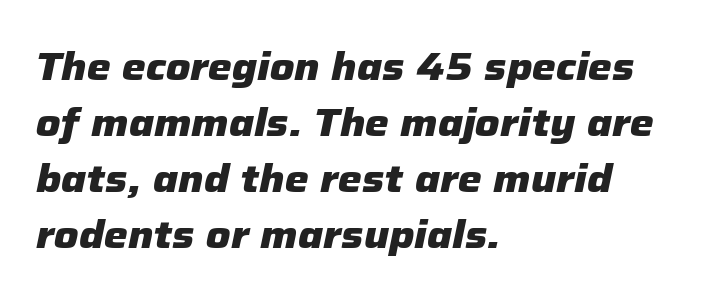
Q: Is the text bold? A: Yes.
Q: Is the text italic (slanted)? A: Yes, it leans right by about 12 degrees.
Q: Is the text underlined? A: No.
Q: How is the paragraph aligned? A: Left-aligned.
Q: Is the spacing between letters normal or unusually wide? A: Normal.
Q: Is the spacing between lines tight, normal or loose? A: Normal.
Q: Width (condensed, normal, or wide)? A: Normal.
Q: Stroke contrast? A: Low.
Q: x-height? A: Medium.
Q: Monospaced? A: No.
